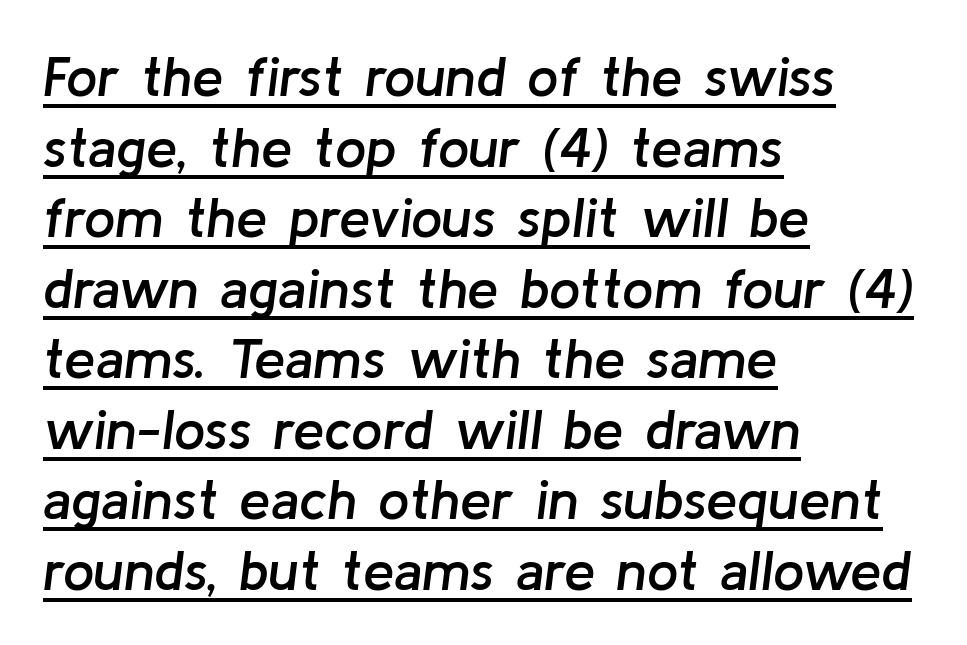
Each line starts at the same left margin while the right side varies. Proportional: the letters do not fall into vertical columns. Quick note: interline space is typical. Inter-character spacing is left at the font's built-in metrics.
